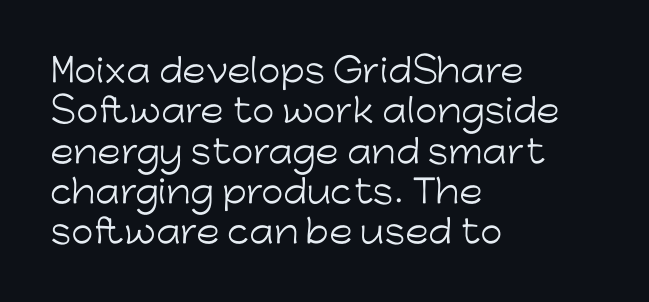
{"serif": "no", "italic": "no", "bold": "no", "weight": "light", "width": "normal", "stroke_contrast": "low", "x_height": "medium", "monospaced": "no", "underline": "no", "align": "left", "line_spacing": "normal", "line_spacing_ratio": 1.26, "letter_spacing": "normal", "letter_spacing_em": 0.0, "glyph_px": 32}
